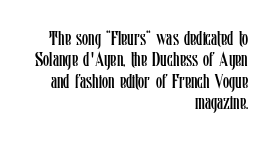
The image shows 20 px text type, upright; set right-aligned, tight line spacing (1.07x), normal letter spacing, not underlined.
